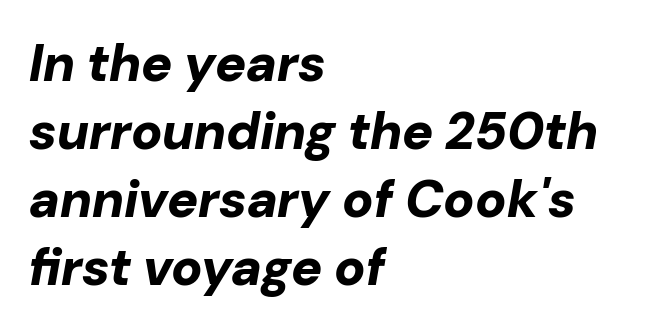
The image shows 52 px bold type, italic (leaning right); set left-aligned, normal line spacing (1.31x), normal letter spacing, not underlined; low stroke contrast and a medium x-height.
